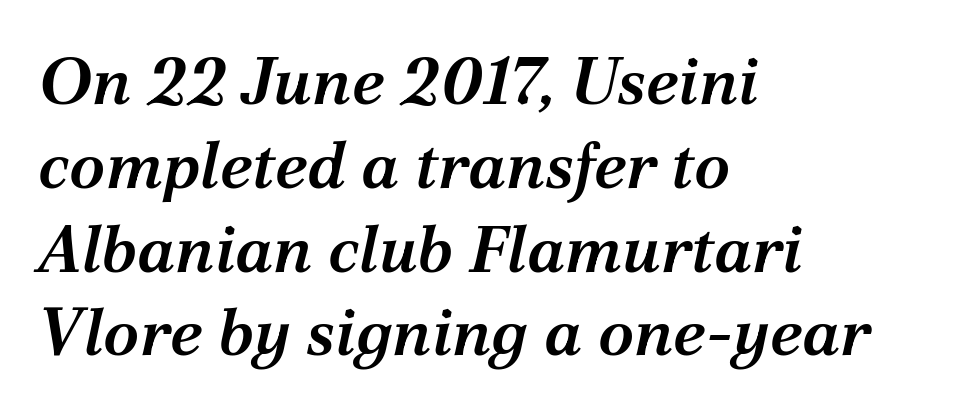
{"serif": "yes", "italic": "yes", "lean": "right", "slant_degrees": 12, "bold": "semi", "weight": "semibold", "width": "normal", "stroke_contrast": "medium", "x_height": "medium", "monospaced": "no", "underline": "no", "align": "left", "line_spacing": "normal", "line_spacing_ratio": 1.27, "letter_spacing": "normal", "letter_spacing_em": 0.0, "glyph_px": 66}
